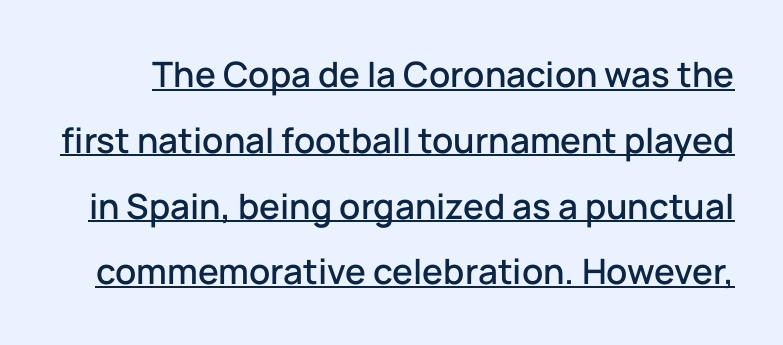
Q: Is the text italic (slanted)? A: No, it is upright.
Q: Is the typeface a serif or a sans-serif typeface? A: Sans-serif.
Q: Is the text underlined? A: Yes.
Q: Is the spacing between letters normal or unusually wide? A: Normal.
Q: Width (condensed, normal, or wide)? A: Normal.
Q: Stroke contrast? A: Low.
Q: x-height? A: Medium.
Q: Monospaced? A: No.
